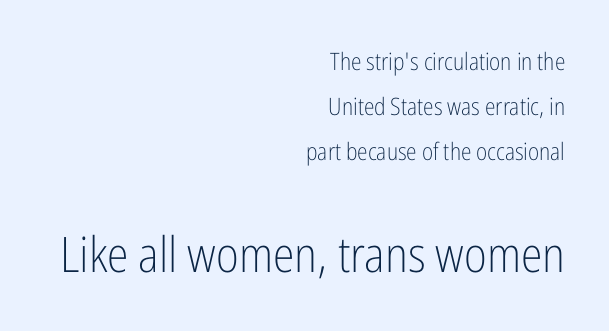
Q: Is the text bold? A: No.
Q: Is the text italic (slanted)? A: No, it is upright.
Q: Is the typeface a serif or a sans-serif typeface? A: Sans-serif.
Q: Is the text underlined? A: No.
Q: How is the paragraph aligned? A: Right-aligned.
Q: Is the spacing between letters normal or unusually wide? A: Normal.
Q: Which block of text is set in a larger size, the first (top) or the second (bottom)? A: The second (bottom) one.
Q: Width (condensed, normal, or wide)? A: Condensed.
Q: Stroke contrast? A: Low.
Q: x-height? A: Medium.
Q: Monospaced? A: No.
